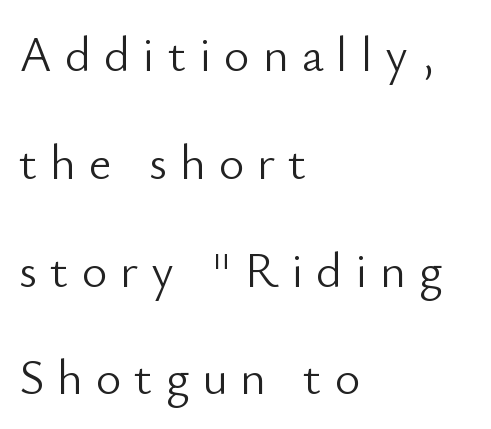
The image shows 49 px light sans-serif type, upright; set left-aligned, loose line spacing (2.2x), unusually wide letter spacing (+0.26 em), not underlined; low stroke contrast and a small x-height.
